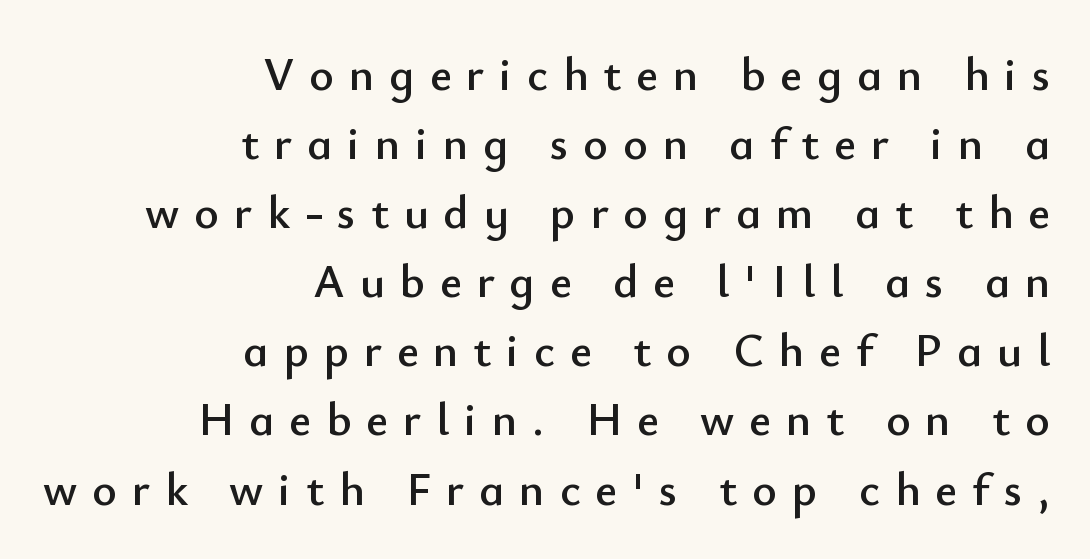
{"serif": "no", "italic": "no", "width": "normal", "stroke_contrast": "low", "x_height": "small", "monospaced": "no", "underline": "no", "align": "right", "line_spacing": "normal", "line_spacing_ratio": 1.47, "letter_spacing": "wide", "letter_spacing_em": 0.32, "glyph_px": 47}
